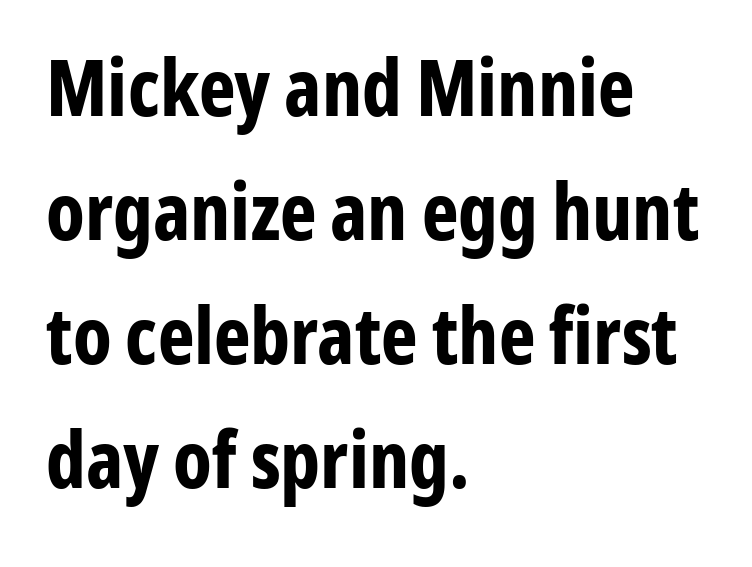
Q: Is the text bold? A: Yes.
Q: Is the text italic (slanted)? A: No, it is upright.
Q: Is the typeface a serif or a sans-serif typeface? A: Sans-serif.
Q: Is the text underlined? A: No.
Q: How is the paragraph aligned? A: Left-aligned.
Q: Is the spacing between letters normal or unusually wide? A: Normal.
Q: Is the spacing between lines tight, normal or loose? A: Normal.
Q: Width (condensed, normal, or wide)? A: Condensed.
Q: Stroke contrast? A: Low.
Q: x-height? A: Medium.
Q: Monospaced? A: No.
